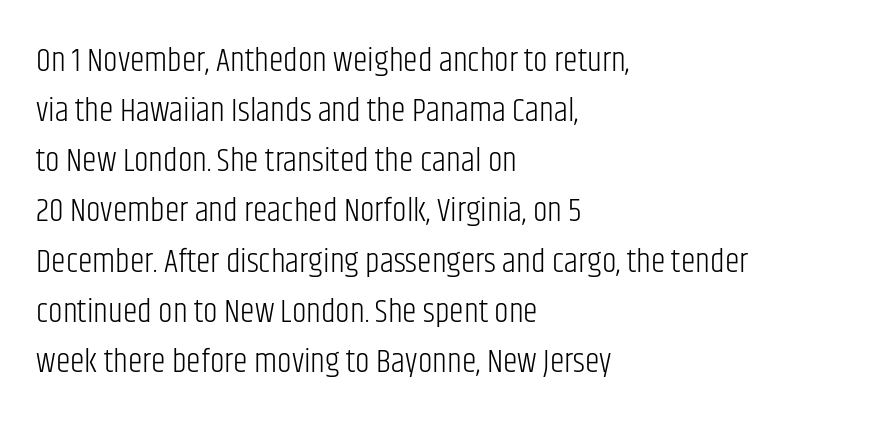
Q: Is the text bold? A: No.
Q: Is the text italic (slanted)? A: No, it is upright.
Q: Is the typeface a serif or a sans-serif typeface? A: Sans-serif.
Q: Is the text underlined? A: No.
Q: How is the paragraph aligned? A: Left-aligned.
Q: Is the spacing between letters normal or unusually wide? A: Normal.
Q: Is the spacing between lines tight, normal or loose? A: Normal.
Q: Width (condensed, normal, or wide)? A: Condensed.
Q: Stroke contrast? A: Low.
Q: x-height? A: Large.
Q: Monospaced? A: No.
